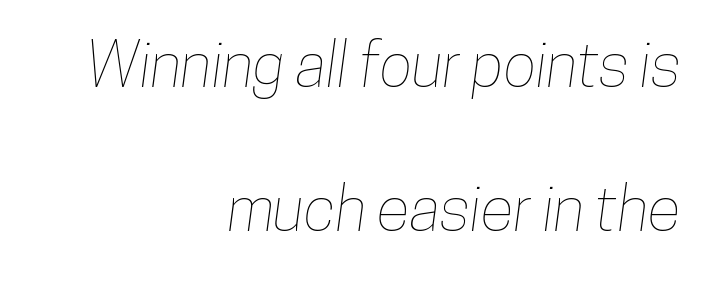
The image shows 62 px condensed type; set right-aligned, loose line spacing (2.32x), normal letter spacing, not underlined; low stroke contrast and a medium x-height.
